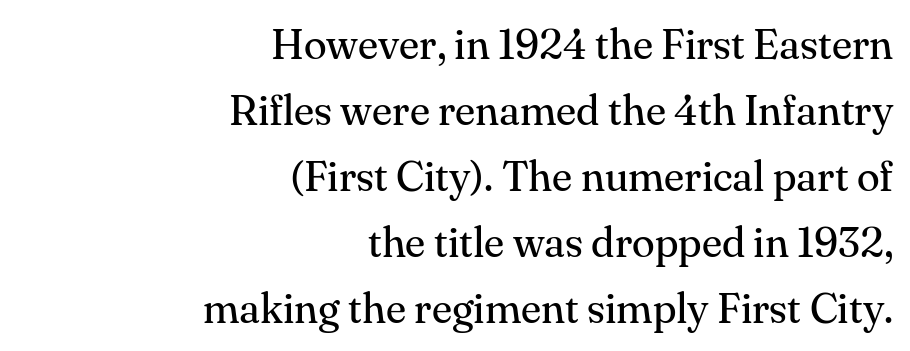
{"serif": "yes", "italic": "no", "bold": "no", "weight": "regular", "width": "normal", "stroke_contrast": "medium", "x_height": "small", "monospaced": "no", "underline": "no", "align": "right", "line_spacing": "normal", "line_spacing_ratio": 1.57, "letter_spacing": "normal", "letter_spacing_em": 0.0, "glyph_px": 42}
